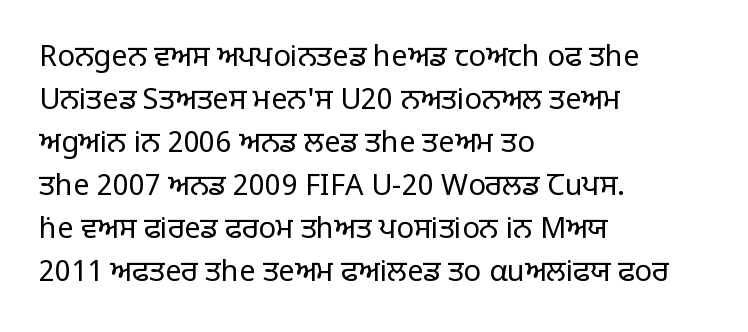
Q: Is the text bold? A: No.
Q: Is the text italic (slanted)? A: No, it is upright.
Q: Is the typeface a serif or a sans-serif typeface? A: Sans-serif.
Q: Is the text underlined? A: No.
Q: How is the paragraph aligned? A: Left-aligned.
Q: Is the spacing between letters normal or unusually wide? A: Normal.
Q: Is the spacing between lines tight, normal or loose? A: Normal.
Q: Width (condensed, normal, or wide)? A: Normal.
Q: Stroke contrast? A: Low.
Q: x-height? A: Large.
Q: Monospaced? A: No.
